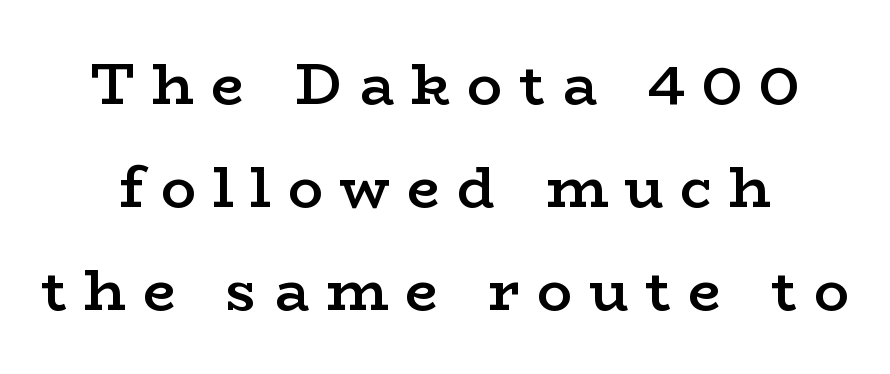
The image shows 58 px semibold, wide serif type, upright; set line spacing 1.78x, unusually wide letter spacing (+0.29 em), not underlined; low stroke contrast and a medium x-height.
